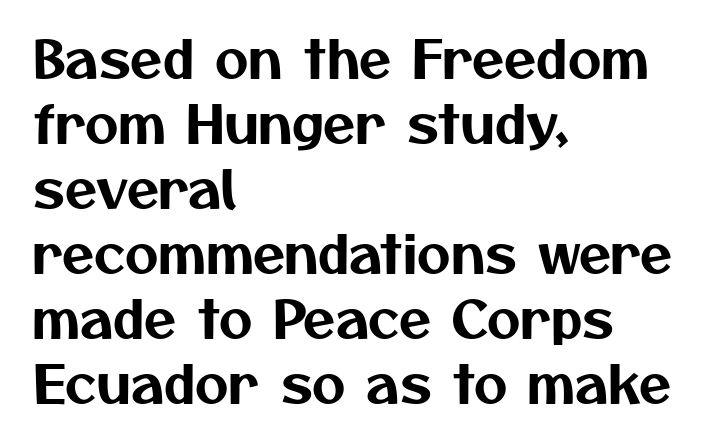
Q: Is the typeface a serif or a sans-serif typeface? A: Sans-serif.
Q: Is the text underlined? A: No.
Q: How is the paragraph aligned? A: Left-aligned.
Q: Is the spacing between letters normal or unusually wide? A: Normal.
Q: Is the spacing between lines tight, normal or loose? A: Normal.
Q: Width (condensed, normal, or wide)? A: Normal.
Q: Stroke contrast? A: Medium.
Q: x-height? A: Medium.
Q: Monospaced? A: No.
